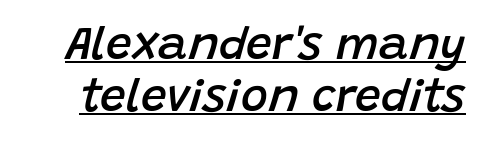
{"italic": "yes", "lean": "right", "slant_degrees": 15, "bold": "semi", "weight": "semibold", "width": "normal", "stroke_contrast": "low", "x_height": "large", "monospaced": "no", "underline": "yes", "line_spacing": "tight", "line_spacing_ratio": 1.13, "letter_spacing": "normal", "letter_spacing_em": 0.0, "glyph_px": 46}
